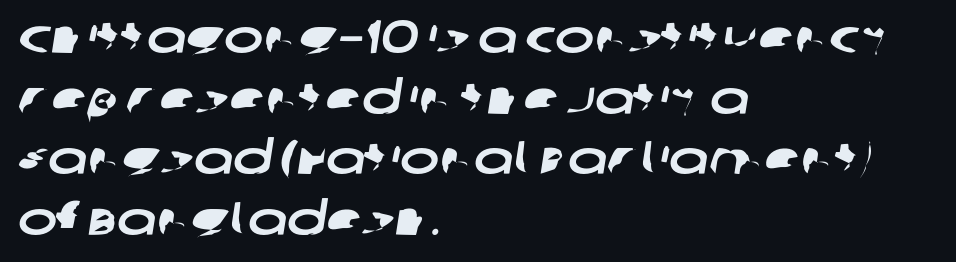
{"serif": "no", "width": "wide", "stroke_contrast": "low", "x_height": "large", "monospaced": "no", "underline": "no", "align": "left", "line_spacing": "normal", "line_spacing_ratio": 1.29, "letter_spacing": "normal", "letter_spacing_em": 0.0, "glyph_px": 47}
